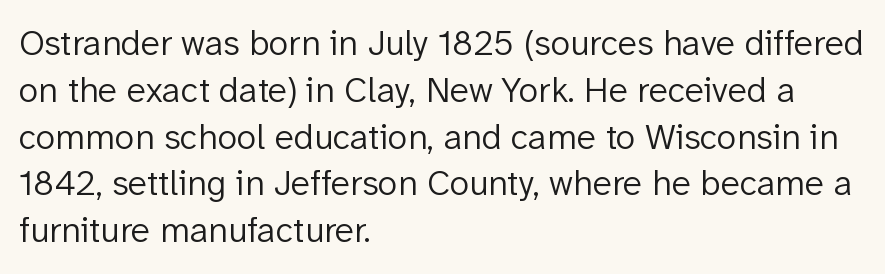
Q: Is the text bold? A: No.
Q: Is the text italic (slanted)? A: No, it is upright.
Q: Is the typeface a serif or a sans-serif typeface? A: Sans-serif.
Q: Is the text underlined? A: No.
Q: How is the paragraph aligned? A: Left-aligned.
Q: Is the spacing between letters normal or unusually wide? A: Normal.
Q: Is the spacing between lines tight, normal or loose? A: Normal.
Q: Width (condensed, normal, or wide)? A: Normal.
Q: Stroke contrast? A: Low.
Q: x-height? A: Medium.
Q: Monospaced? A: No.
